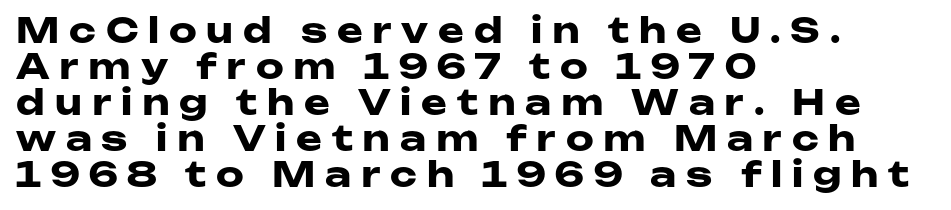
{"serif": "no", "italic": "no", "bold": "yes", "weight": "heavy", "width": "wide", "stroke_contrast": "low", "x_height": "medium", "monospaced": "no", "underline": "no", "align": "left", "line_spacing": "tight", "line_spacing_ratio": 1.03, "letter_spacing": "wide", "letter_spacing_em": 0.28, "glyph_px": 35}
